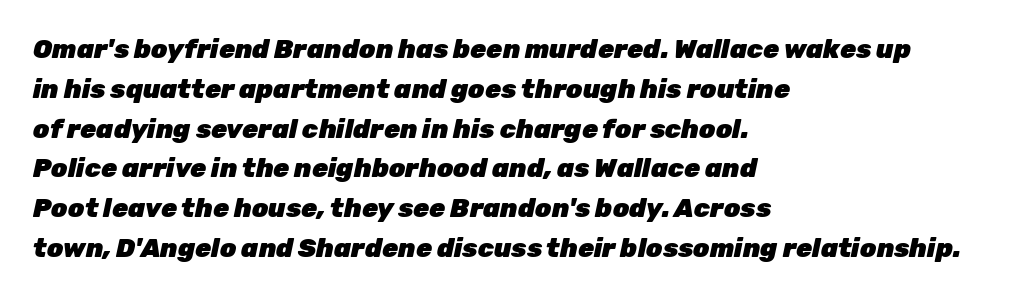
{"italic": "yes", "lean": "right", "slant_degrees": 12, "bold": "yes", "underline": "no", "align": "left", "line_spacing": "normal", "line_spacing_ratio": 1.53, "letter_spacing": "normal", "letter_spacing_em": 0.0, "glyph_px": 26}
